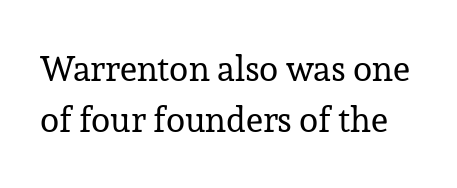
Q: Is the text bold? A: No.
Q: Is the text italic (slanted)? A: No, it is upright.
Q: Is the typeface a serif or a sans-serif typeface? A: Serif.
Q: Is the text underlined? A: No.
Q: Is the spacing between letters normal or unusually wide? A: Normal.
Q: Is the spacing between lines tight, normal or loose? A: Normal.
Q: Width (condensed, normal, or wide)? A: Normal.
Q: Stroke contrast? A: Low.
Q: x-height? A: Medium.
Q: Monospaced? A: No.
